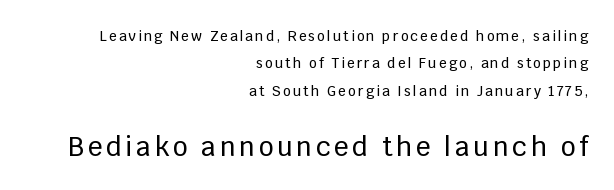
The image shows 26 px text type, upright; set right-aligned, loose line spacing (1.95x), not underlined; the second (bottom) block is 1.86x larger.
